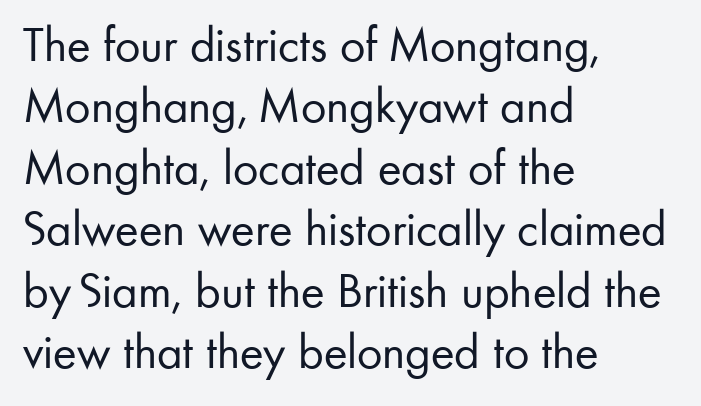
The face looks like a standard text weight, possibly lighter. What stands out about the letter spacing? Nothing — it is the standard amount. Caption: multi-line text, flush left, ragged right. The designer went with a sans here, leaving each stem footless. The passage shown is typed in a proportional face where columns would drift. Underline: absent.
